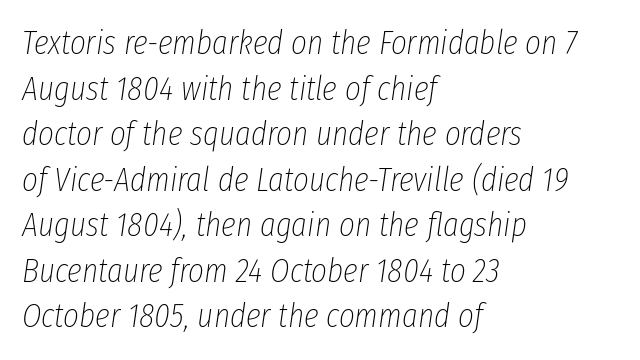
The text carries the slant typical of an italic or oblique font. Does the leading feel generous? No, just average. Is this a fixed-width face? No — the glyphs have proportional, varying widths. Think standard paragraph weight, or any step lighter than that.
